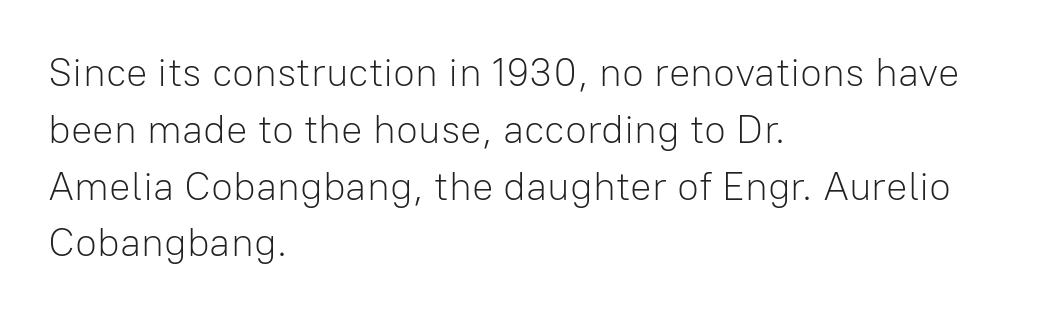
{"serif": "no", "italic": "no", "bold": "no", "weight": "light", "width": "normal", "stroke_contrast": "low", "x_height": "medium", "monospaced": "no", "underline": "no", "align": "left", "line_spacing": "normal", "line_spacing_ratio": 1.42, "letter_spacing": "normal", "letter_spacing_em": 0.0, "glyph_px": 40}
